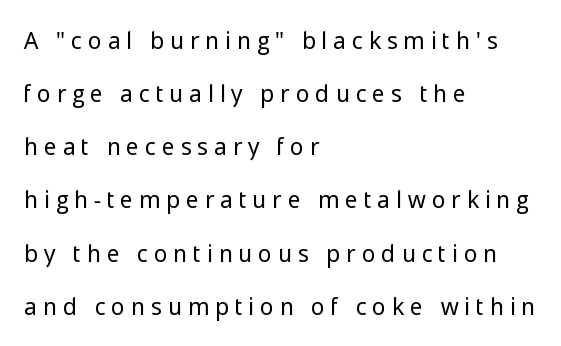
Q: Is the text bold? A: No.
Q: Is the text italic (slanted)? A: No, it is upright.
Q: Is the text underlined? A: No.
Q: How is the paragraph aligned? A: Left-aligned.
Q: Is the spacing between letters normal or unusually wide? A: Unusually wide.
Q: Is the spacing between lines tight, normal or loose? A: Loose.
